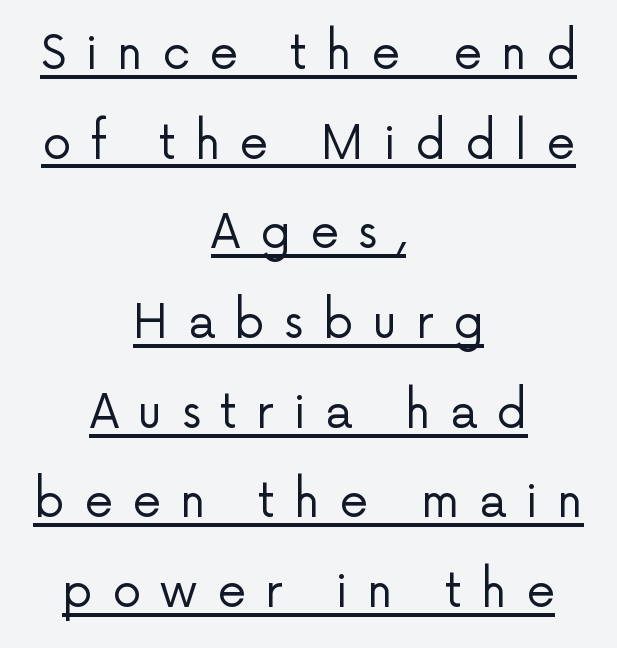
Q: Is the text bold? A: No.
Q: Is the text italic (slanted)? A: No, it is upright.
Q: Is the typeface a serif or a sans-serif typeface? A: Sans-serif.
Q: Is the text underlined? A: Yes.
Q: How is the paragraph aligned? A: Centered.
Q: Is the spacing between letters normal or unusually wide? A: Unusually wide.
Q: Is the spacing between lines tight, normal or loose? A: Loose.
Q: Width (condensed, normal, or wide)? A: Normal.
Q: Stroke contrast? A: Low.
Q: x-height? A: Medium.
Q: Monospaced? A: No.
